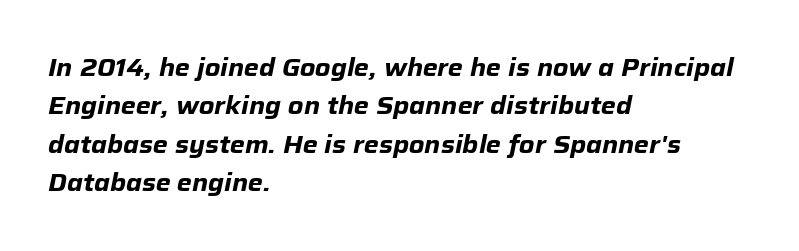
Is the block centered? No — it sits flush against the left margin. Heft: maximum for text — a bold. This rendering leaves character spacing at its baseline value. Would a proofreader flag this as italicized? Yes.
